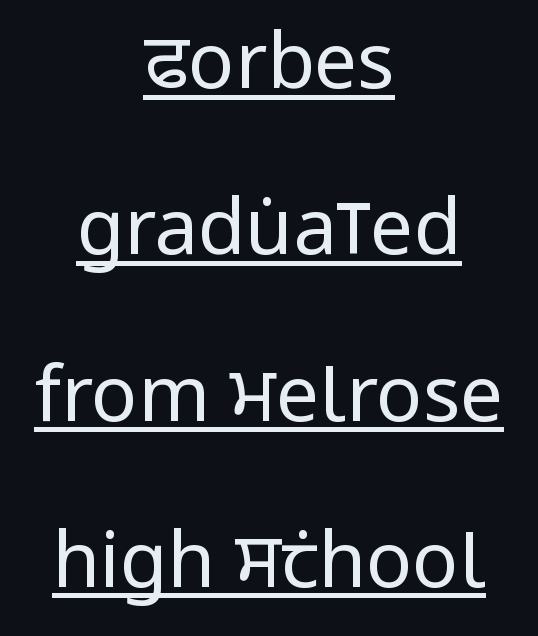
This sample is center-justified, so both line endings float freely. Emphasis is given by a line drawn under the lettering. The glyphs in this specimen are sans serif. Is the type heavy? It reads as light-to-regular instead. Notice how the stems are strictly vertical — no italics here. A typesetter would call this proportional, since set widths differ per character.
